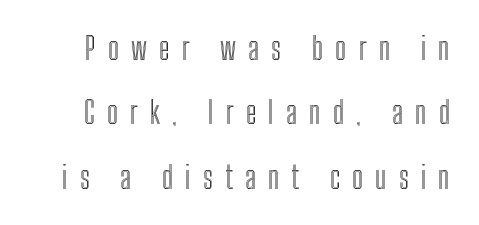
Do the characters align in a grid? No, the font is proportional. Loosely led — the rows are spread out. There is plenty of visible air inserted between adjacent glyphs. Quick note: underline off. It's the straight-up-and-down kind of type.
